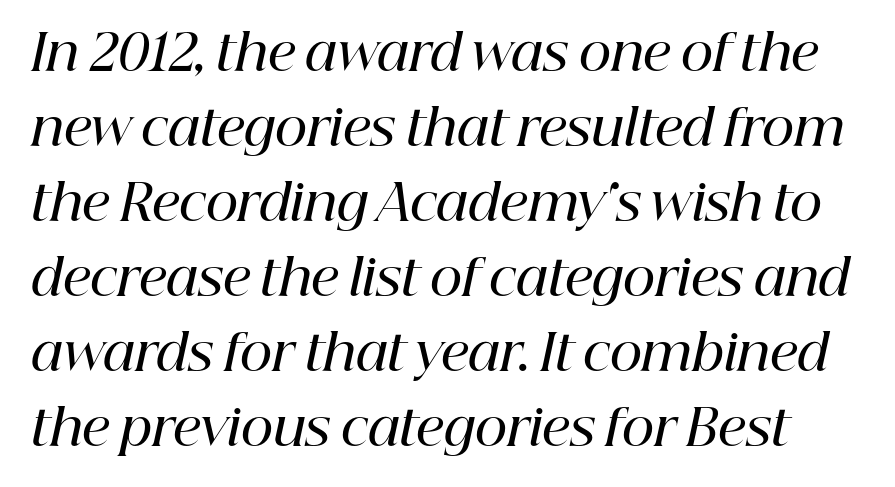
Q: Is the text bold? A: Semi-bold.
Q: Is the text italic (slanted)? A: Yes, it leans right by about 12 degrees.
Q: Is the typeface a serif or a sans-serif typeface? A: Serif.
Q: Is the text underlined? A: No.
Q: Is the spacing between letters normal or unusually wide? A: Normal.
Q: Is the spacing between lines tight, normal or loose? A: Normal.
Q: Width (condensed, normal, or wide)? A: Normal.
Q: Stroke contrast? A: High.
Q: x-height? A: Medium.
Q: Monospaced? A: No.
